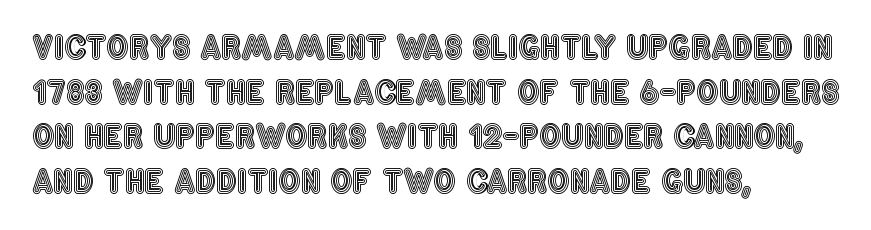
Beneath every word, the page is bare. Alignment: flush left. Here the designer chose a conventional face with non-uniform glyph widths. In terms of posture, this sample is upright. The tracking reads as untouched default to a designer's eye.
